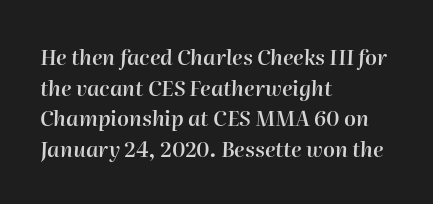
The image shows 21 px text type, italic (leaning right); set left-aligned, normal line spacing (1.46x), normal letter spacing, not underlined.
